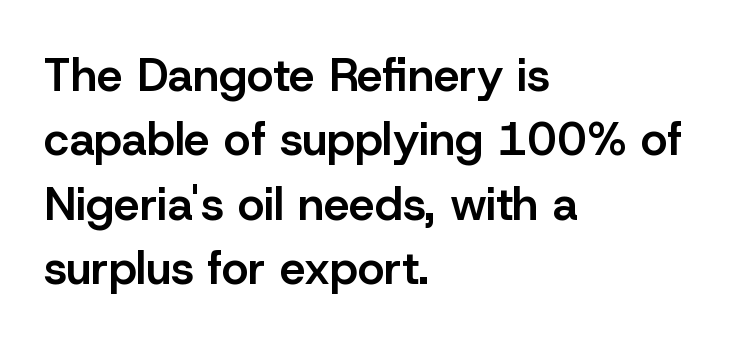
{"serif": "no", "italic": "no", "bold": "semi", "weight": "semibold", "width": "normal", "stroke_contrast": "low", "x_height": "medium", "monospaced": "no", "underline": "no", "align": "left", "line_spacing": "normal", "line_spacing_ratio": 1.4, "letter_spacing": "normal", "letter_spacing_em": 0.0, "glyph_px": 46}
